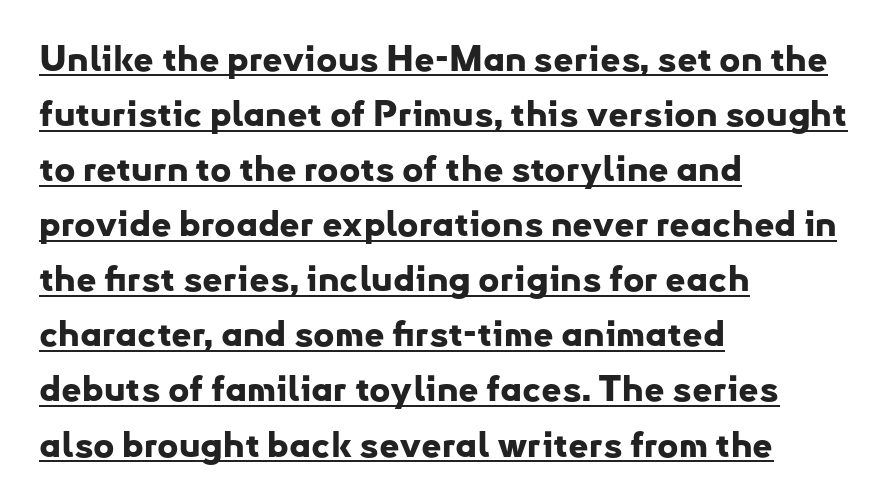
Font category for this specimen: sans-serif. These lines were composed using upright roman letters. What weight is shown? A full bold with thick strokes. You could call the tracking neutral — neither tight nor loose.
